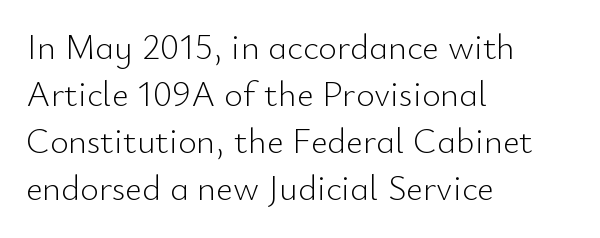
The image shows 36 px light sans-serif type, upright; set left-aligned, normal line spacing (1.31x), normal letter spacing, not underlined; low stroke contrast and a small x-height.
